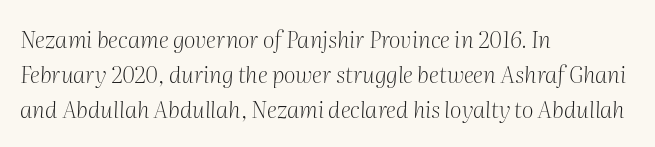
Only glyphs here, with clear space below each row. Slant detected: the letters are inclined. Default kerning and tracking; the words read as compact shapes. Short and long lines alike share a common starting point at left. Baseline-to-baseline distance is the conventional proportion of letter height.
